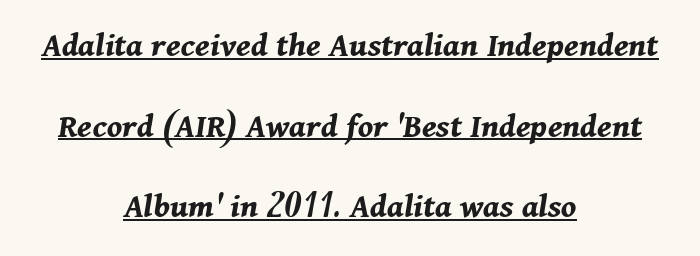
Q: Is the text bold? A: Yes.
Q: Is the text italic (slanted)? A: Yes, it leans right by about 11 degrees.
Q: Is the text underlined? A: Yes.
Q: How is the paragraph aligned? A: Centered.
Q: Is the spacing between letters normal or unusually wide? A: Normal.
Q: Is the spacing between lines tight, normal or loose? A: Loose.
Q: Width (condensed, normal, or wide)? A: Normal.
Q: Stroke contrast? A: Medium.
Q: x-height? A: Medium.
Q: Monospaced? A: No.
